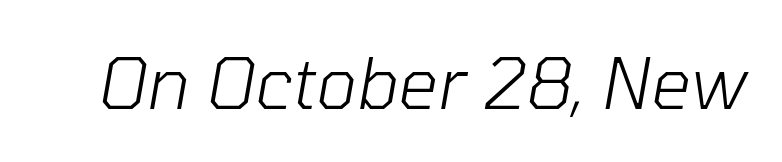
{"italic": "yes", "lean": "right", "slant_degrees": 10, "bold": "no", "weight": "light", "width": "normal", "stroke_contrast": "low", "x_height": "medium", "monospaced": "no", "underline": "no", "letter_spacing": "normal", "letter_spacing_em": 0.0, "glyph_px": 70}
